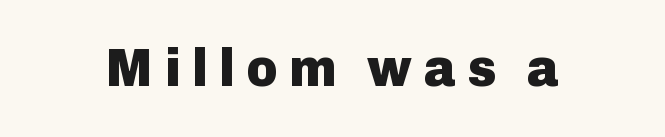
The image shows 53 px heavy sans-serif type, upright; set unusually wide letter spacing (+0.22 em), not underlined; low stroke contrast and a medium x-height.
